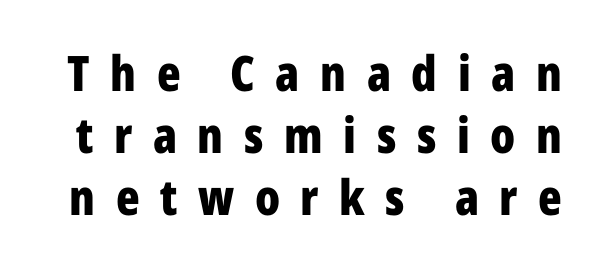
No word sits above an underline. Do the characters align in a grid? No, the font is proportional. There is plenty of visible air inserted between adjacent glyphs. The rows are spaced the way most documents space them. The typeface chosen for these lines omits serifs. Unlike italic type, these characters show no tilt at all.
